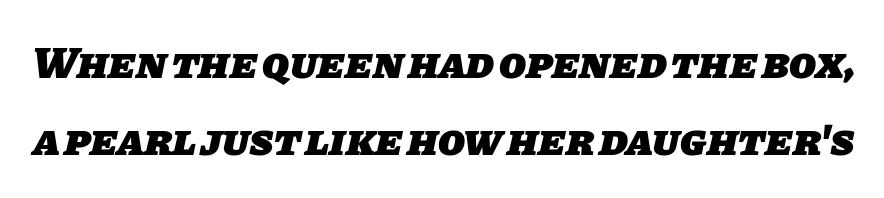
{"bold": "yes", "weight": "heavy", "width": "normal", "stroke_contrast": "low", "x_height": "large", "monospaced": "no", "underline": "no", "line_spacing_ratio": 1.75, "letter_spacing": "normal", "letter_spacing_em": 0.0, "glyph_px": 44}
